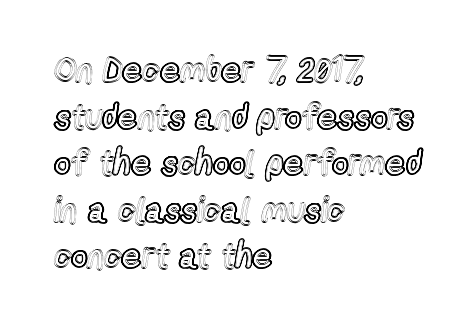
You could not count columns in this text — the font is proportionally spaced. There is no visible air inserted between adjacent glyphs. The paragraph has a hard left edge and a soft right edge.
